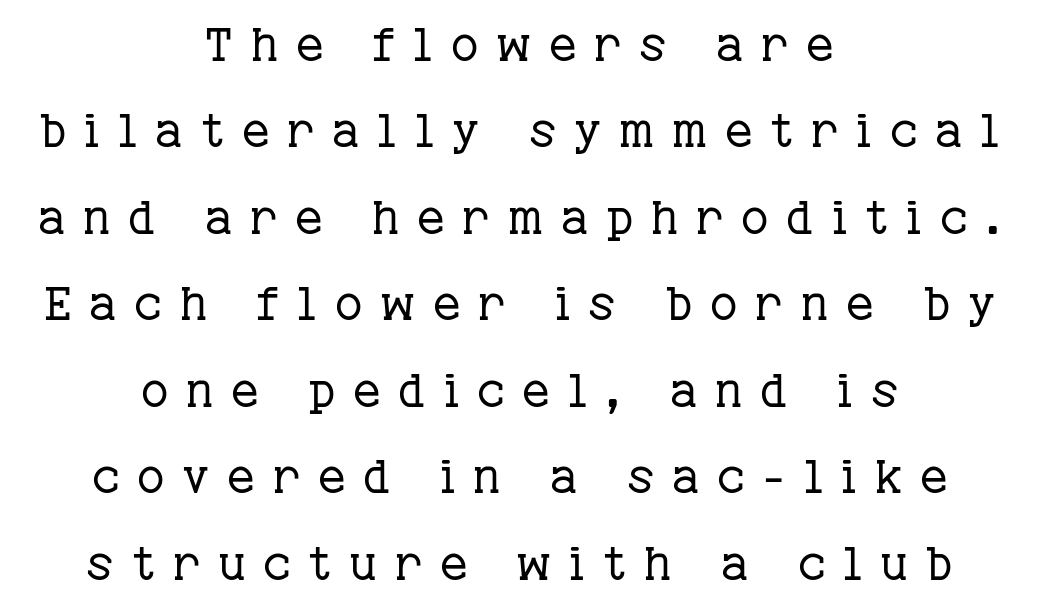
Q: Is the text bold? A: No.
Q: Is the text italic (slanted)? A: No, it is upright.
Q: Is the typeface a serif or a sans-serif typeface? A: Serif.
Q: Is the text underlined? A: No.
Q: How is the paragraph aligned? A: Centered.
Q: Is the spacing between letters normal or unusually wide? A: Unusually wide.
Q: Width (condensed, normal, or wide)? A: Normal.
Q: Stroke contrast? A: Low.
Q: x-height? A: Medium.
Q: Monospaced? A: No.
